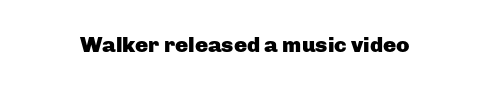
{"italic": "no", "bold": "yes", "underline": "no", "letter_spacing": "normal", "letter_spacing_em": 0.0, "glyph_px": 22}
